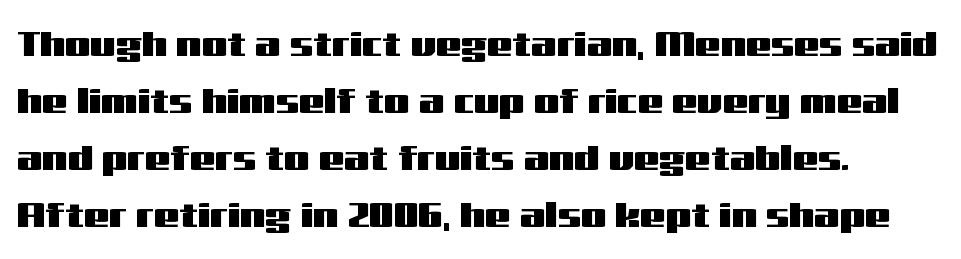
The image shows 36 px wide sans-serif type, upright; set left-aligned, normal line spacing (1.58x), normal letter spacing, not underlined; medium stroke contrast and a medium x-height.
